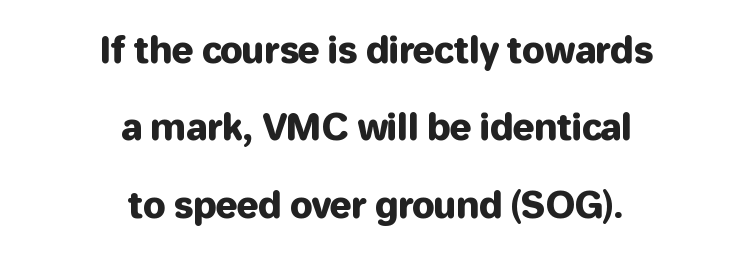
{"serif": "no", "italic": "no", "width": "normal", "stroke_contrast": "low", "x_height": "medium", "monospaced": "no", "underline": "no", "align": "center", "line_spacing": "loose", "line_spacing_ratio": 2.15, "letter_spacing": "normal", "letter_spacing_em": 0.0, "glyph_px": 36}
